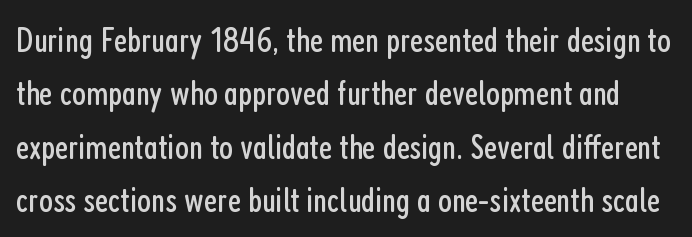
{"serif": "no", "italic": "no", "bold": "no", "weight": "regular", "width": "condensed", "stroke_contrast": "low", "x_height": "medium", "monospaced": "no", "underline": "no", "line_spacing": "normal", "line_spacing_ratio": 1.48, "letter_spacing": "normal", "letter_spacing_em": 0.0, "glyph_px": 36}
